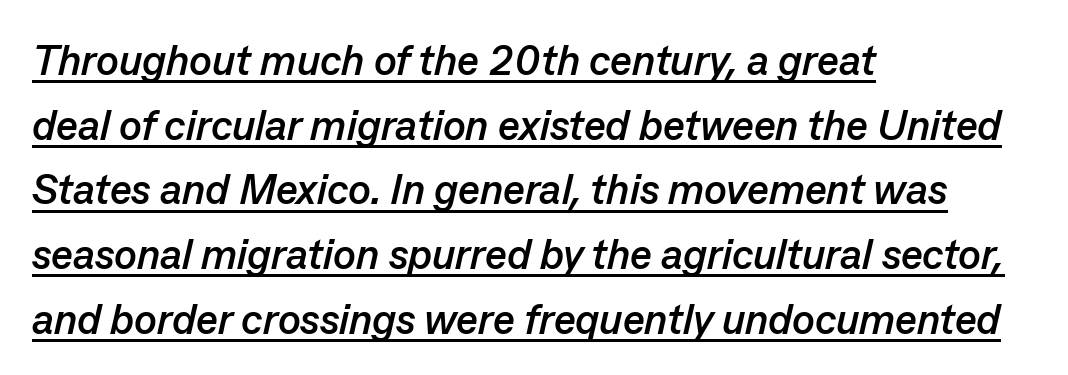
{"italic": "yes", "lean": "right", "slant_degrees": 13, "bold": "yes", "weight": "semibold", "width": "normal", "stroke_contrast": "low", "x_height": "medium", "monospaced": "no", "underline": "yes", "align": "left", "line_spacing": "normal", "line_spacing_ratio": 1.54, "letter_spacing": "normal", "letter_spacing_em": 0.0, "glyph_px": 42}
